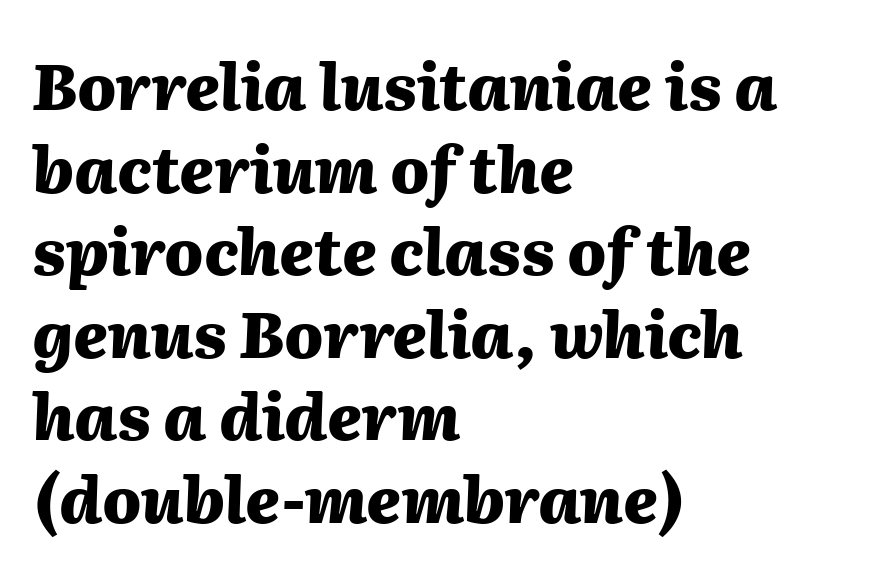
{"italic": "yes", "lean": "right", "slant_degrees": 2, "bold": "yes", "weight": "heavy", "width": "normal", "stroke_contrast": "medium", "x_height": "medium", "monospaced": "no", "underline": "no", "align": "left", "line_spacing": "normal", "line_spacing_ratio": 1.29, "letter_spacing": "normal", "letter_spacing_em": 0.0, "glyph_px": 64}
